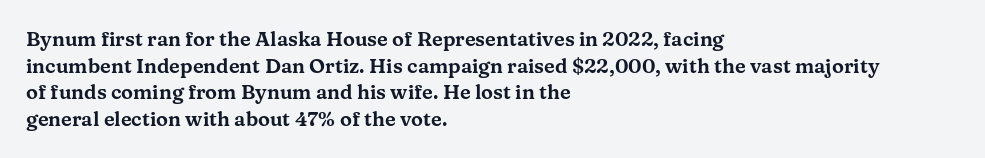
Which margin do the lines hug? The left one — the right edge is uneven. Do the letters lean? They stand straight. Students, note that the glyphs here touch the page at normal intervals. The block of text has a typical density, with ordinary space between rows. Unmarked baselines from the first word to the last.
